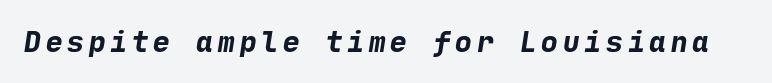
Thick stems and heavy bowls — unmistakably bold. Classification — sans serif. The gap between lines stays unmarked.
